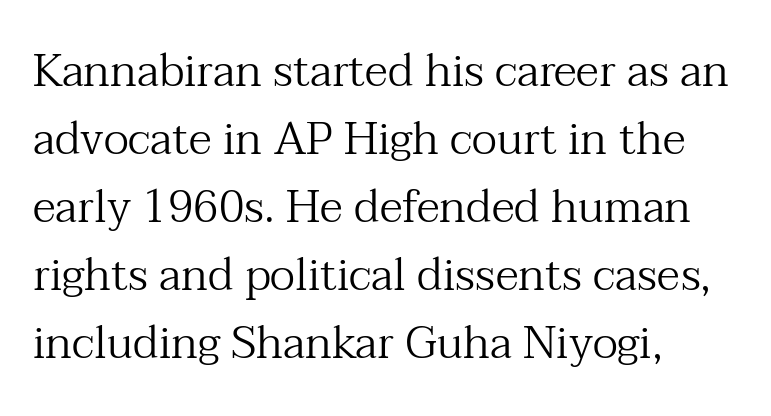
The image shows 45 px regular-weight serif type, upright; set left-aligned, normal line spacing (1.51x), normal letter spacing, not underlined; medium stroke contrast and a medium x-height.
